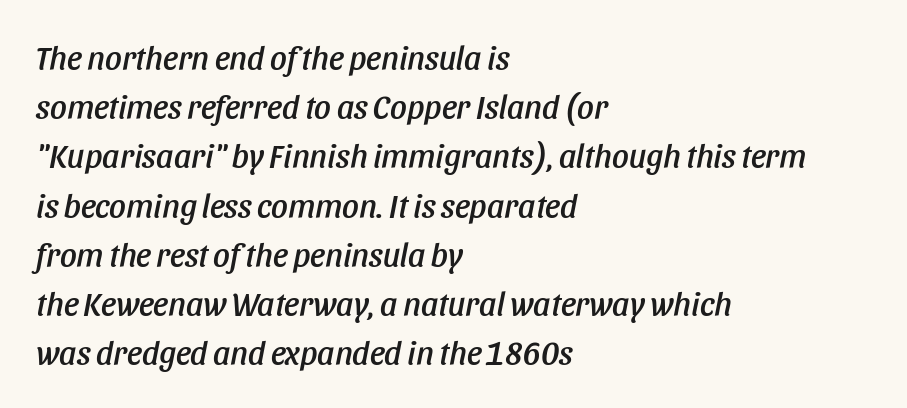
A clean baseline with only descenders dipping below it. The rendering uses natural spacing where letterforms have individual widths. Yep, that's italic — everything's leaning. Line beginnings align vertically; line endings do not. This sample uses plain, unmodified letter spacing. This block has exactly the height ordinary leading produces.
